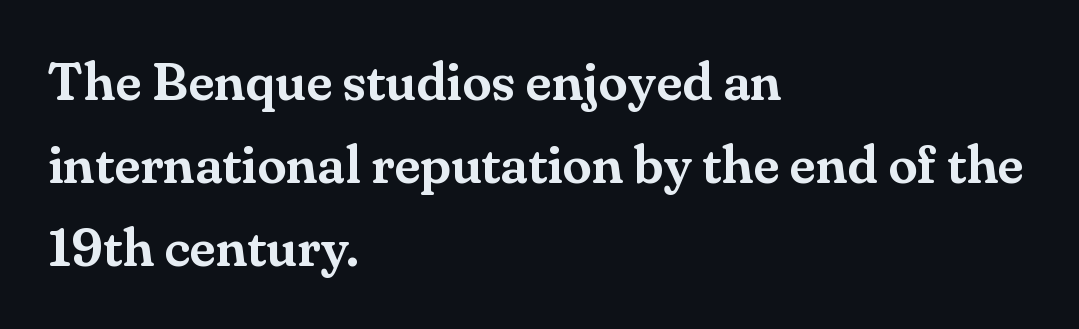
The image shows 53 px serif type, upright; set left-aligned, normal line spacing (1.57x), normal letter spacing, not underlined; medium stroke contrast and a small x-height.
